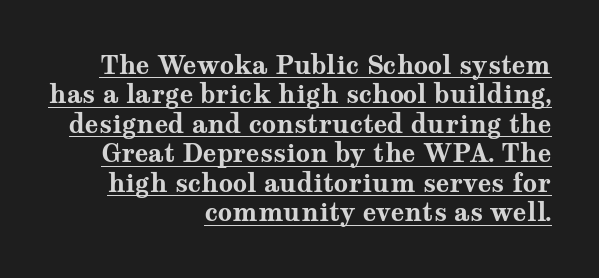
The image shows 25 px bold type, upright; set right-aligned, line spacing 1.18x, normal letter spacing, underlined.
